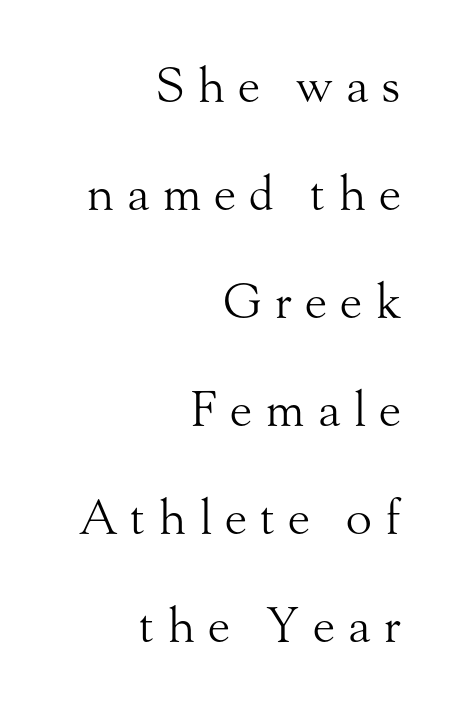
The image shows 48 px light serif type, upright; set right-aligned, loose line spacing (2.25x), unusually wide letter spacing (+0.27 em), not underlined; medium stroke contrast and a small x-height.
